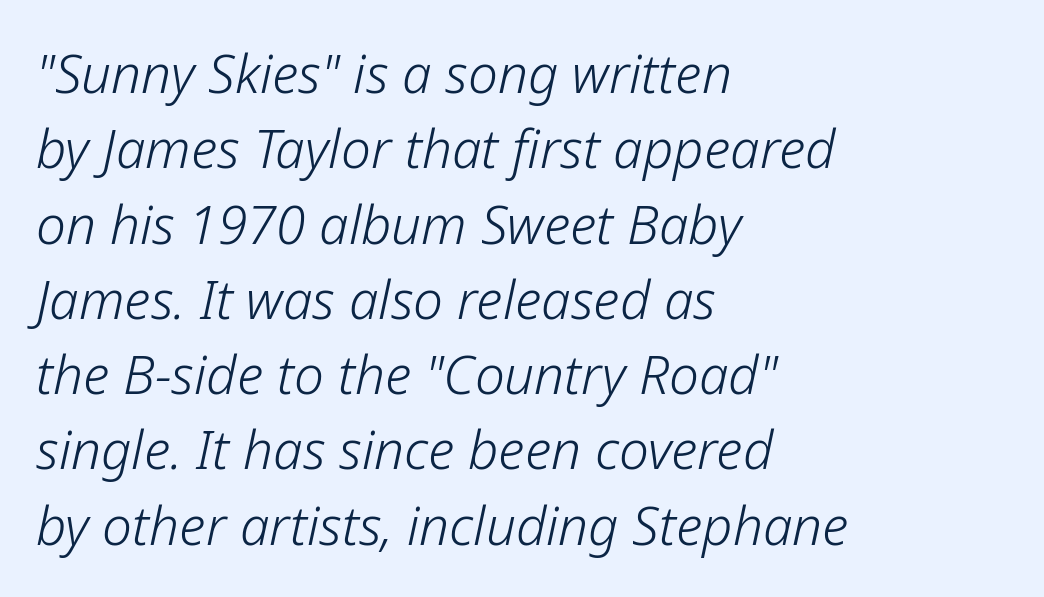
Q: Is the text bold? A: No.
Q: Is the text italic (slanted)? A: Yes, it leans right by about 12 degrees.
Q: Is the text underlined? A: No.
Q: How is the paragraph aligned? A: Left-aligned.
Q: Is the spacing between letters normal or unusually wide? A: Normal.
Q: Is the spacing between lines tight, normal or loose? A: Normal.
Q: Width (condensed, normal, or wide)? A: Normal.
Q: Stroke contrast? A: Low.
Q: x-height? A: Medium.
Q: Monospaced? A: No.
